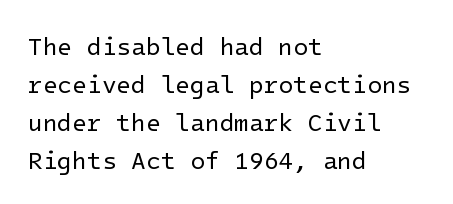
Q: Is the text bold? A: No.
Q: Is the text italic (slanted)? A: No, it is upright.
Q: Is the text underlined? A: No.
Q: How is the paragraph aligned? A: Left-aligned.
Q: Is the spacing between letters normal or unusually wide? A: Normal.
Q: Is the spacing between lines tight, normal or loose? A: Normal.
